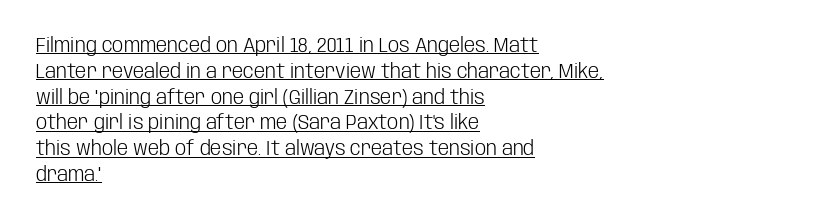
Q: Is the text bold? A: No.
Q: Is the text italic (slanted)? A: No, it is upright.
Q: Is the text underlined? A: Yes.
Q: How is the paragraph aligned? A: Left-aligned.
Q: Is the spacing between letters normal or unusually wide? A: Normal.
Q: Is the spacing between lines tight, normal or loose? A: Normal.
